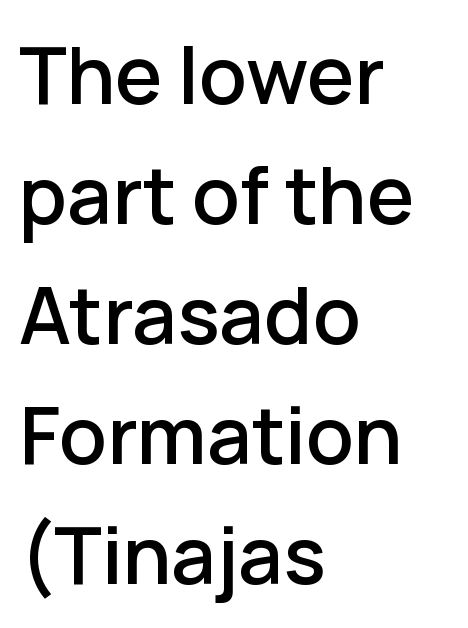
The image shows 79 px sans-serif type, upright; set left-aligned, normal line spacing (1.52x), normal letter spacing, not underlined; low stroke contrast and a medium x-height.
